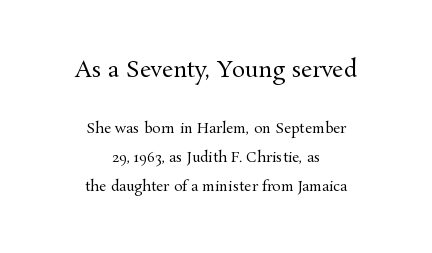
{"italic": "no", "bold": "no", "underline": "no", "align": "center", "line_spacing": "loose", "line_spacing_ratio": 2.09, "letter_spacing": "normal", "letter_spacing_em": 0.0, "larger_block": "first", "size_ratio": 1.57, "glyph_px": 22}
